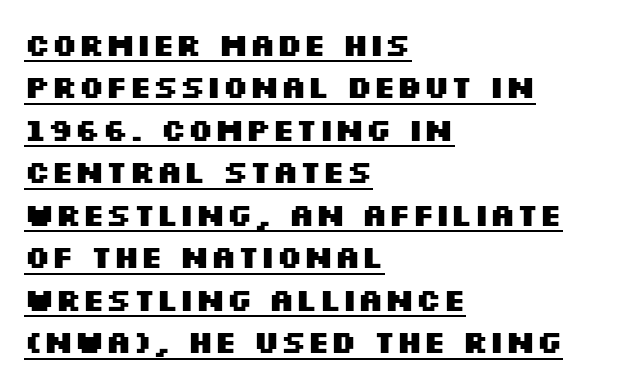
{"serif": "no", "italic": "no", "bold": "yes", "weight": "heavy", "width": "wide", "stroke_contrast": "medium", "x_height": "large", "monospaced": "no", "underline": "yes", "align": "left", "line_spacing": "normal", "line_spacing_ratio": 1.37, "letter_spacing": "normal", "letter_spacing_em": 0.0, "glyph_px": 31}
